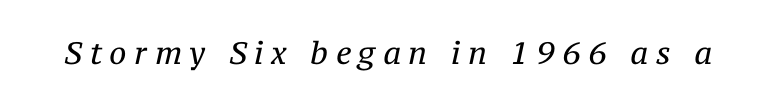
Q: Is the text bold? A: No.
Q: Is the text italic (slanted)? A: Yes, it leans right by about 12 degrees.
Q: Is the typeface a serif or a sans-serif typeface? A: Serif.
Q: Is the text underlined? A: No.
Q: Is the spacing between letters normal or unusually wide? A: Unusually wide.
Q: Width (condensed, normal, or wide)? A: Normal.
Q: Stroke contrast? A: Medium.
Q: x-height? A: Medium.
Q: Monospaced? A: No.
